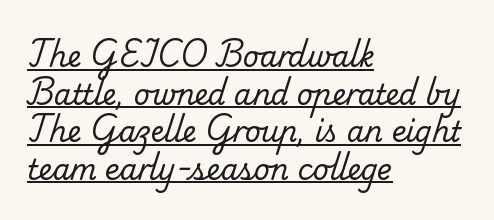
The passage shown is typed in a proportional face where columns would drift. What stands out about the letter spacing? Nothing — it is the standard amount. A rule runs beneath these lines of type. Serif or sans? Serif — the stroke terminals have little feet.
